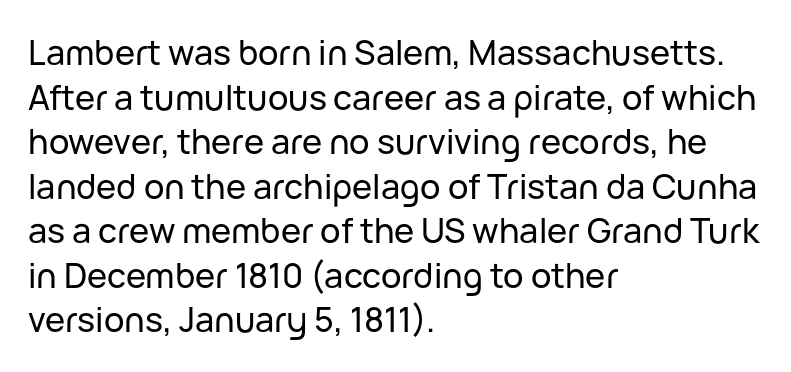
The image shows 34 px sans-serif type, upright; set left-aligned, normal line spacing (1.31x), normal letter spacing, not underlined; low stroke contrast and a medium x-height.
